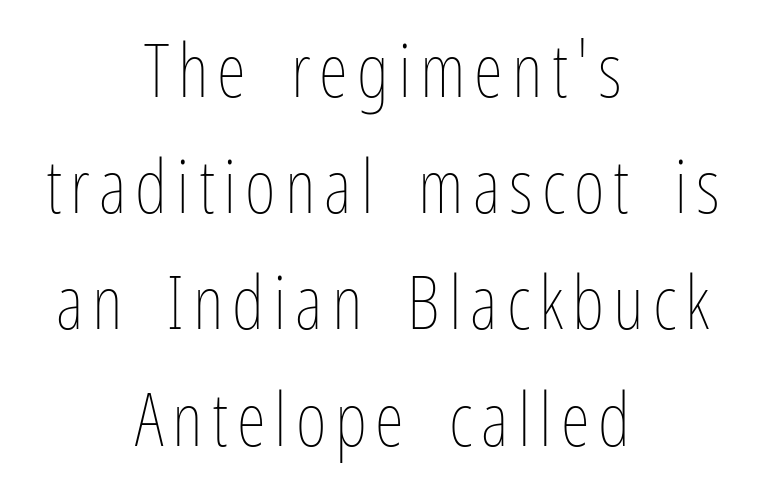
Weight: regular or lighter. Both edges are ragged and mirror each other, which tells us the setting is centered. Regarding leading, the lines here are spaced in the standard way. The baseline area is clear.
